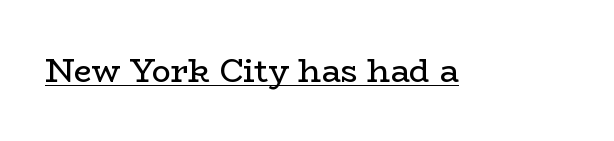
Q: Is the text bold? A: No.
Q: Is the text italic (slanted)? A: No, it is upright.
Q: Is the typeface a serif or a sans-serif typeface? A: Serif.
Q: Is the text underlined? A: Yes.
Q: Is the spacing between letters normal or unusually wide? A: Normal.
Q: Width (condensed, normal, or wide)? A: Wide.
Q: Stroke contrast? A: Low.
Q: x-height? A: Medium.
Q: Monospaced? A: No.
